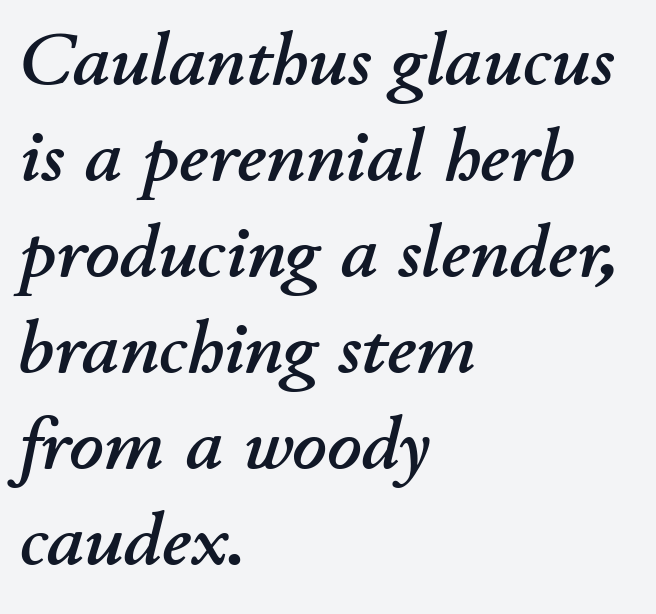
The image shows 75 px text type, italic (leaning right); set left-aligned, normal line spacing (1.28x), normal letter spacing, not underlined; low stroke contrast and a small x-height.
